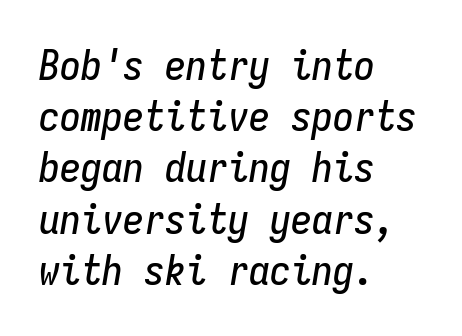
Would a proofreader flag this as italicized? Yes. Letter spacing: default. Quick note: underline off. Here the designer chose a console-style face with uniform glyph widths.
